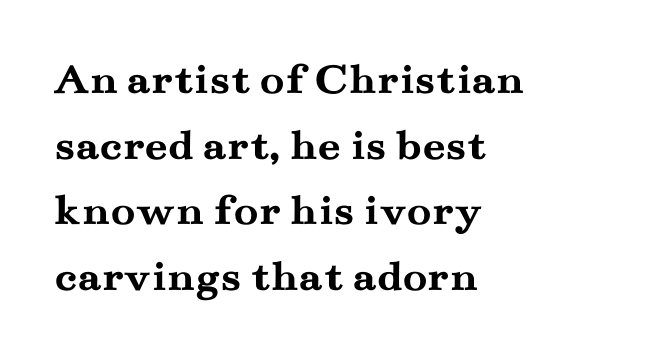
The image shows 45 px semibold, wide serif type, upright; set left-aligned, normal line spacing (1.46x), normal letter spacing, not underlined; medium stroke contrast and a small x-height.
